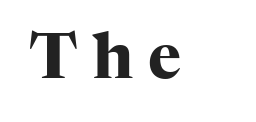
The face used here is rendered with a markedly widened letterfit. It's the straight-up-and-down kind of type. This is serif lettering, the kind often seen in printed books. Each letter keeps its own natural width here, so spacing adapts to shape.
